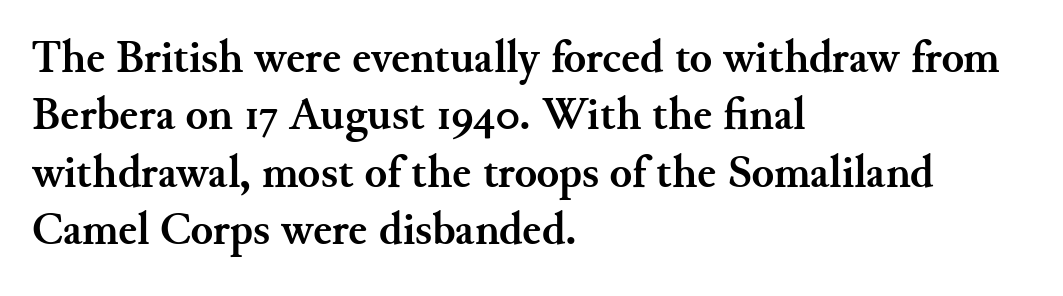
Tracking value appears to be zero — textbook default spacing. The words here are not underlined. Plenty of ink on the page — the face is bold. Regarding serifs, this sample has them. The lines sit at an ordinary, default distance from one another. Typeset ragged right — the left edge is the straight one.
